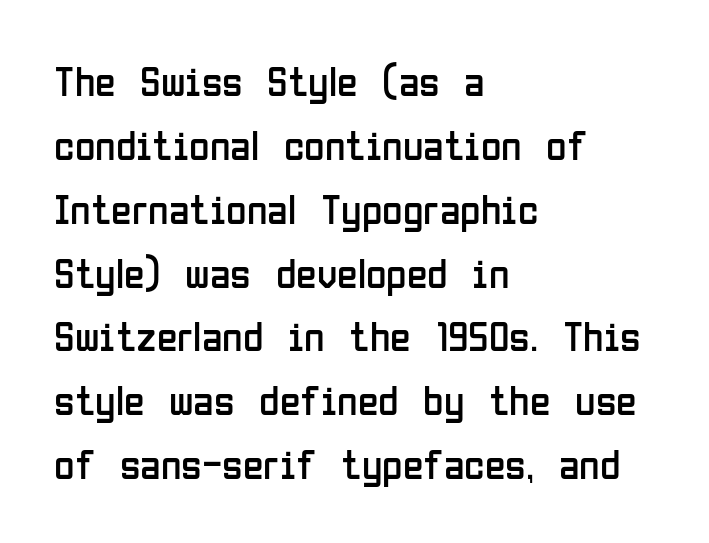
The image shows 42 px regular-weight, condensed sans-serif type, upright; set left-aligned, normal line spacing (1.52x), normal letter spacing, not underlined; low stroke contrast and a medium x-height.
